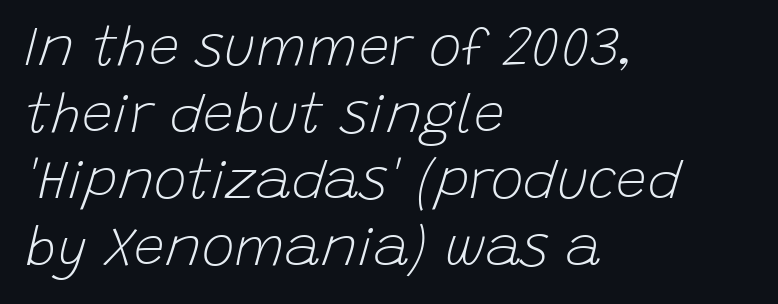
Standard letterfit; no display-style spreading of the glyphs. A clean baseline with only descenders dipping below it. Letters have the restrained weight of plain body copy at most. Designer's note — italics engaged.
